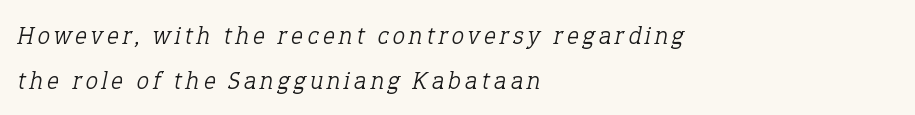
The image shows 25 px text type, italic (leaning right); set left-aligned, line spacing 1.8x, not underlined.
